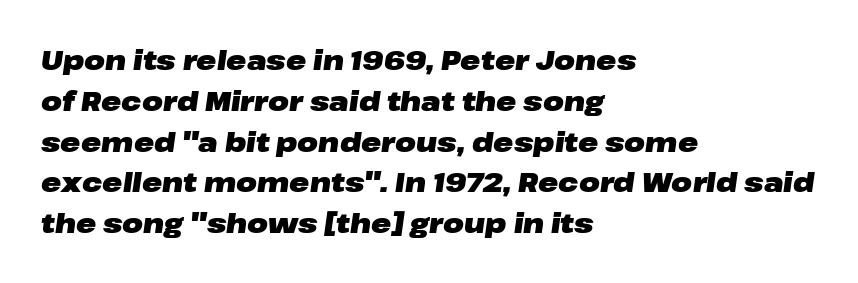
{"italic": "yes", "lean": "right", "slant_degrees": 8, "bold": "yes", "underline": "no", "align": "left", "line_spacing": "normal", "line_spacing_ratio": 1.51, "letter_spacing": "normal", "letter_spacing_em": 0.0, "glyph_px": 27}
